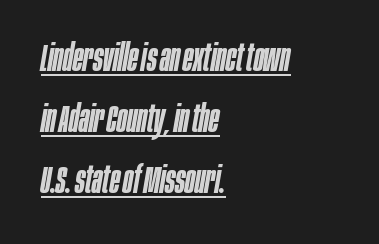
The image shows 37 px semibold, condensed type, italic (leaning right); set left-aligned, normal line spacing (1.65x), normal letter spacing, underlined; low stroke contrast and a large x-height.
